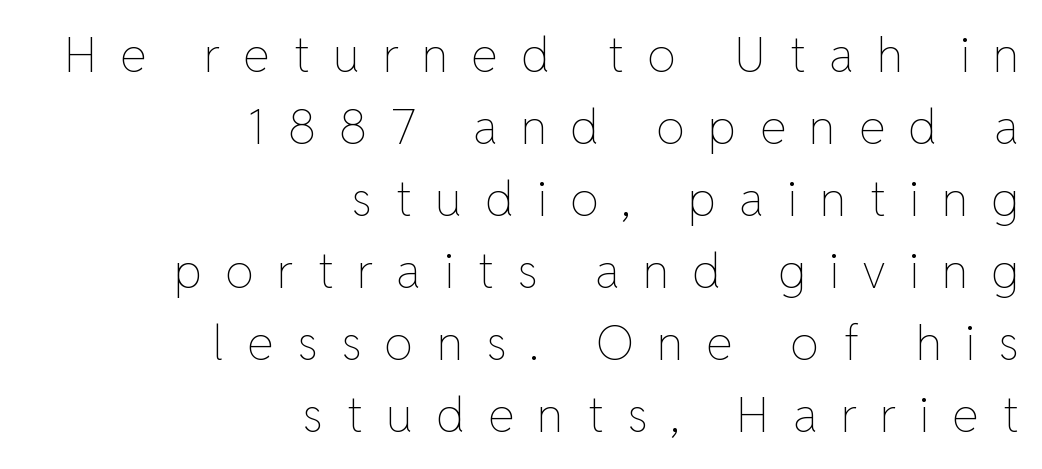
Q: Is the text bold? A: No.
Q: Is the text italic (slanted)? A: No, it is upright.
Q: Is the text underlined? A: No.
Q: How is the paragraph aligned? A: Right-aligned.
Q: Is the spacing between letters normal or unusually wide? A: Unusually wide.
Q: Is the spacing between lines tight, normal or loose? A: Normal.
Q: Width (condensed, normal, or wide)? A: Normal.
Q: Stroke contrast? A: Low.
Q: x-height? A: Medium.
Q: Monospaced? A: No.
